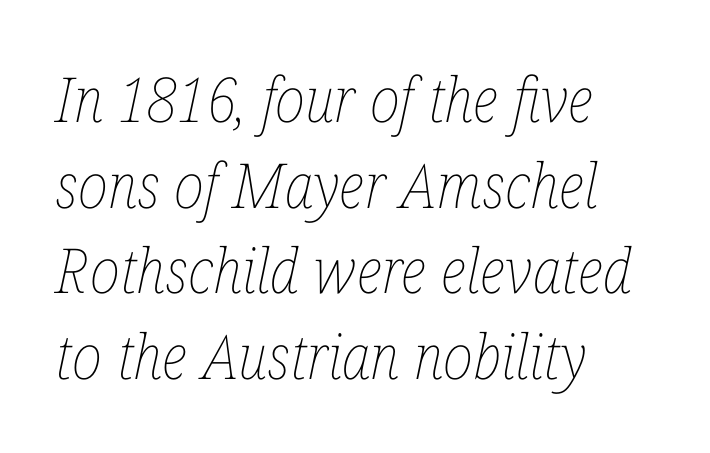
Q: Is the text bold? A: No.
Q: Is the text italic (slanted)? A: Yes, it leans right by about 12 degrees.
Q: Is the text underlined? A: No.
Q: How is the paragraph aligned? A: Left-aligned.
Q: Is the spacing between letters normal or unusually wide? A: Normal.
Q: Is the spacing between lines tight, normal or loose? A: Normal.
Q: Width (condensed, normal, or wide)? A: Condensed.
Q: Stroke contrast? A: Low.
Q: x-height? A: Medium.
Q: Monospaced? A: No.
